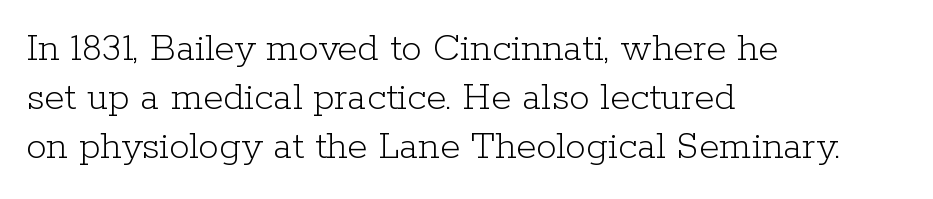
{"serif": "yes", "italic": "no", "bold": "no", "weight": "light", "width": "normal", "stroke_contrast": "low", "x_height": "medium", "monospaced": "no", "underline": "no", "align": "left", "line_spacing_ratio": 1.2, "letter_spacing": "normal", "letter_spacing_em": 0.0, "glyph_px": 41}
